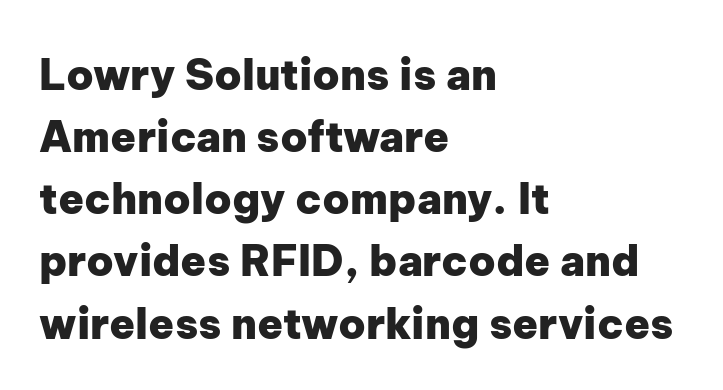
{"serif": "no", "italic": "no", "bold": "yes", "weight": "heavy", "width": "normal", "stroke_contrast": "low", "x_height": "medium", "monospaced": "no", "underline": "no", "align": "left", "line_spacing": "normal", "line_spacing_ratio": 1.48, "letter_spacing": "normal", "letter_spacing_em": 0.0, "glyph_px": 42}
